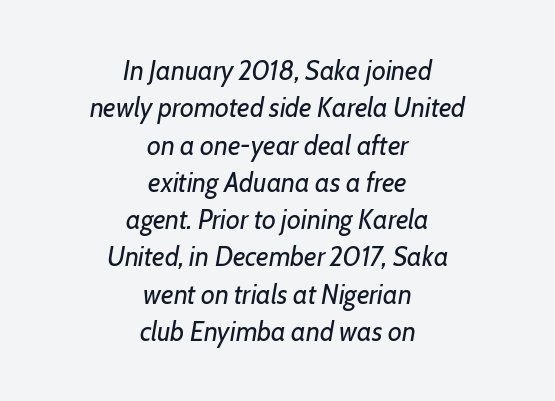
The letters sit at their default tracking, neither squeezed nor spread. Line starts and ends both wander, symmetrically. No extra ink here — the face is not bold. The rendering uses a moderate line-height, typical for paragraphs. The space directly below the letters is spotless.
